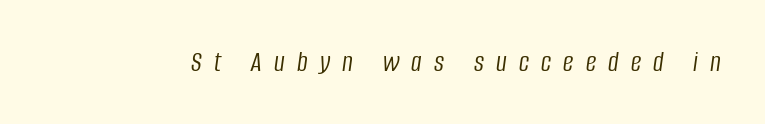
Q: Is the text bold? A: No.
Q: Is the text italic (slanted)? A: Yes, it leans right by about 8 degrees.
Q: Is the text underlined? A: No.
Q: Is the spacing between letters normal or unusually wide? A: Unusually wide.
Q: Width (condensed, normal, or wide)? A: Condensed.
Q: Stroke contrast? A: Low.
Q: x-height? A: Large.
Q: Monospaced? A: No.
